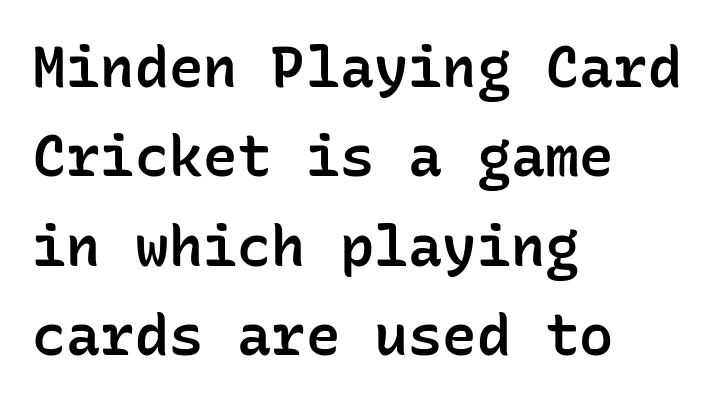
{"serif": "no", "italic": "no", "bold": "semi", "weight": "semibold", "width": "normal", "stroke_contrast": "low", "x_height": "medium", "monospaced": "yes", "underline": "no", "align": "left", "line_spacing": "normal", "line_spacing_ratio": 1.57, "letter_spacing": "normal", "letter_spacing_em": 0.0, "glyph_px": 57}
